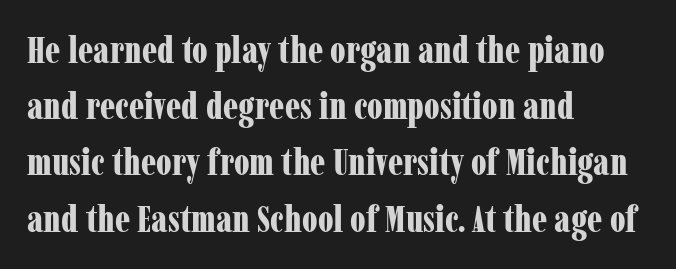
Examine the stroke ends and you'll spot serifs. Alignment: flush left. Honestly, the row spacing looks completely unremarkable. The horizontal fit of the characters is conventional and even.
